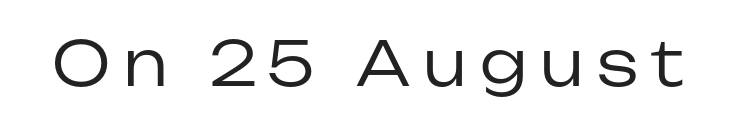
The image shows 62 px regular-weight sans-serif type, upright; set unusually wide letter spacing (+0.21 em), not underlined; low stroke contrast and a medium x-height.
